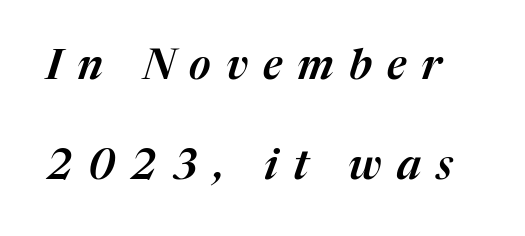
{"italic": "yes", "lean": "right", "slant_degrees": 17, "width": "normal", "stroke_contrast": "medium", "x_height": "medium", "monospaced": "no", "underline": "no", "line_spacing": "loose", "line_spacing_ratio": 2.39, "letter_spacing": "wide", "letter_spacing_em": 0.36, "glyph_px": 42}
